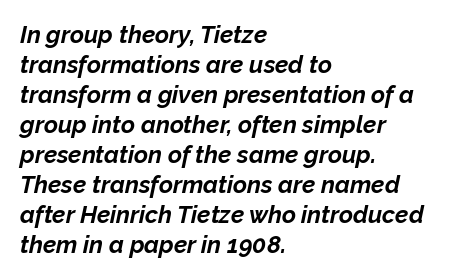
Q: Is the text bold? A: Yes.
Q: Is the text italic (slanted)? A: Yes, it leans right by about 12 degrees.
Q: Is the text underlined? A: No.
Q: How is the paragraph aligned? A: Left-aligned.
Q: Is the spacing between letters normal or unusually wide? A: Normal.
Q: Is the spacing between lines tight, normal or loose? A: Normal.
